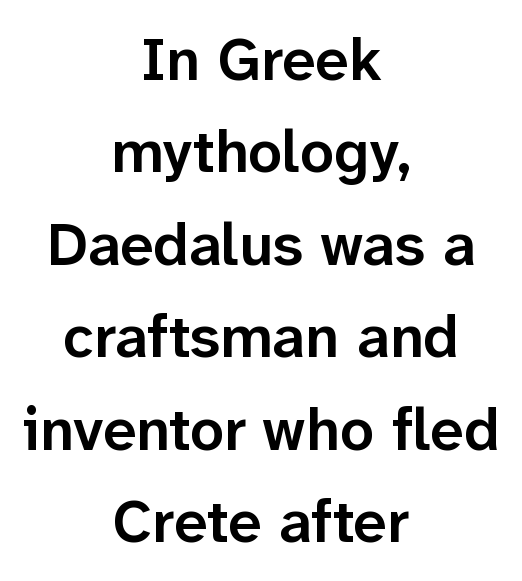
The image shows 60 px semibold sans-serif type, upright; set centered, normal line spacing (1.54x), normal letter spacing, not underlined; low stroke contrast and a medium x-height.
